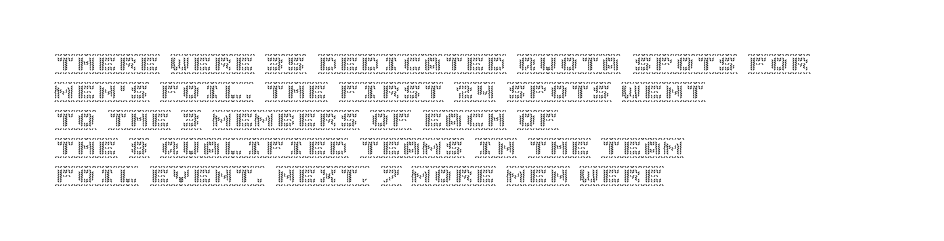
{"italic": "no", "underline": "no", "align": "left", "line_spacing": "normal", "line_spacing_ratio": 1.33, "letter_spacing": "normal", "letter_spacing_em": 0.0, "glyph_px": 21}
